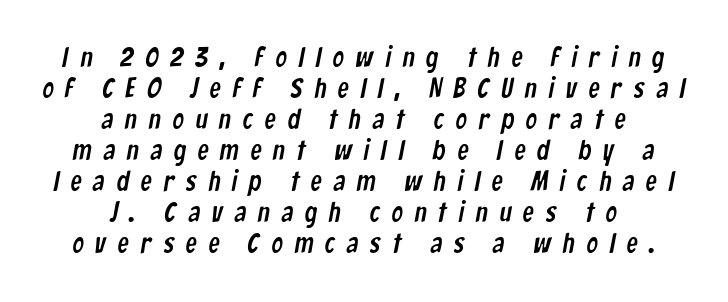
The image shows 28 px condensed sans-serif type; set centered, tight line spacing (1.11x), unusually wide letter spacing (+0.42 em), not underlined; low stroke contrast and a medium x-height.
